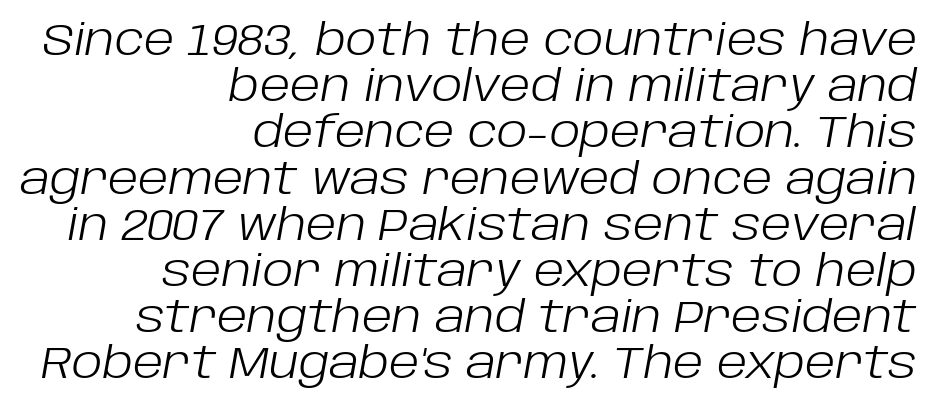
This sample trades vertical openness for compactness between lines. The typesetting does not lean heavy: it is not bold. Short note: letters normally spaced. Where is the straight margin? On the right. The text carries the slant typical of an italic or oblique font.
